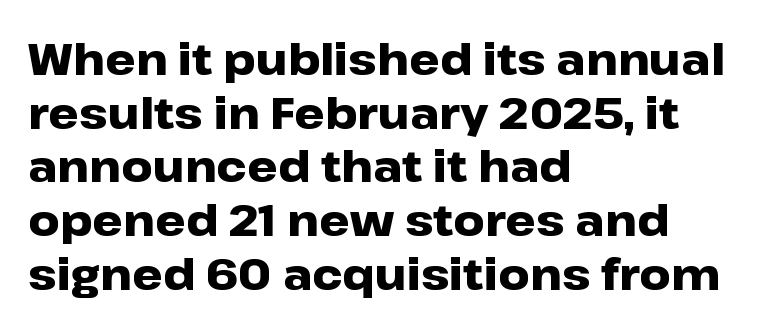
The image shows 43 px heavy, wide sans-serif type, upright; set left-aligned, normal line spacing (1.25x), normal letter spacing, not underlined; low stroke contrast and a medium x-height.
